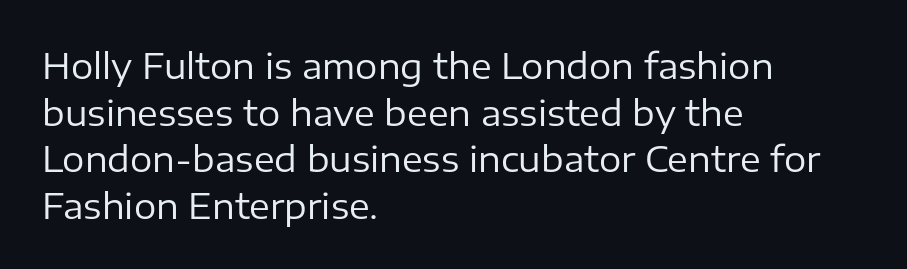
The image shows 35 px regular-weight sans-serif type, upright; set left-aligned, normal line spacing (1.33x), normal letter spacing, not underlined; low stroke contrast and a medium x-height.
